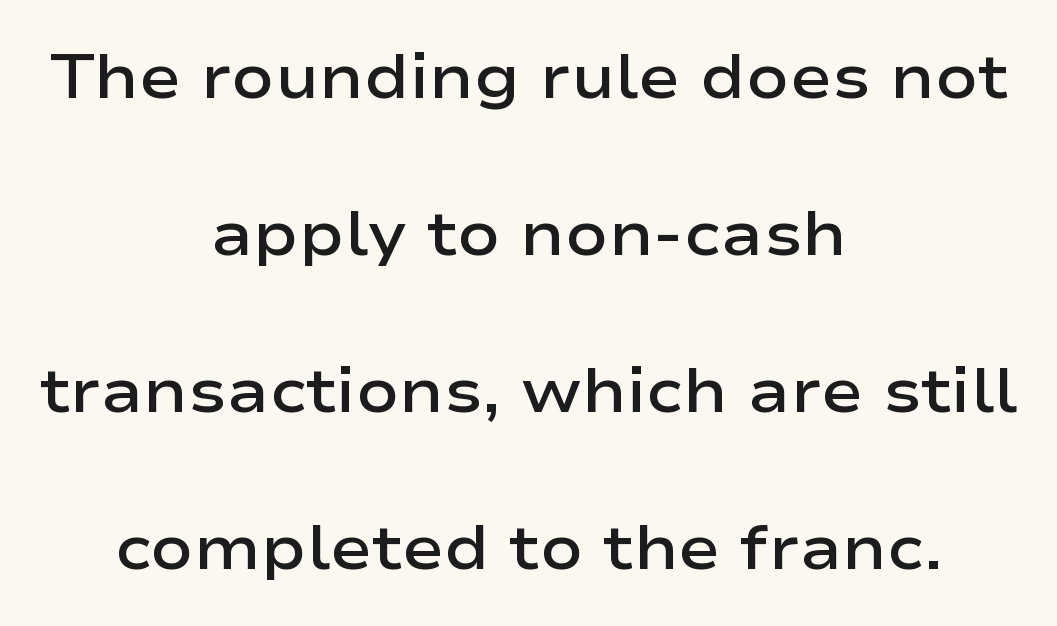
Q: Is the text bold? A: Semi-bold.
Q: Is the text italic (slanted)? A: No, it is upright.
Q: Is the typeface a serif or a sans-serif typeface? A: Sans-serif.
Q: Is the text underlined? A: No.
Q: How is the paragraph aligned? A: Centered.
Q: Is the spacing between letters normal or unusually wide? A: Normal.
Q: Is the spacing between lines tight, normal or loose? A: Loose.
Q: Width (condensed, normal, or wide)? A: Wide.
Q: Stroke contrast? A: Low.
Q: x-height? A: Medium.
Q: Monospaced? A: No.
